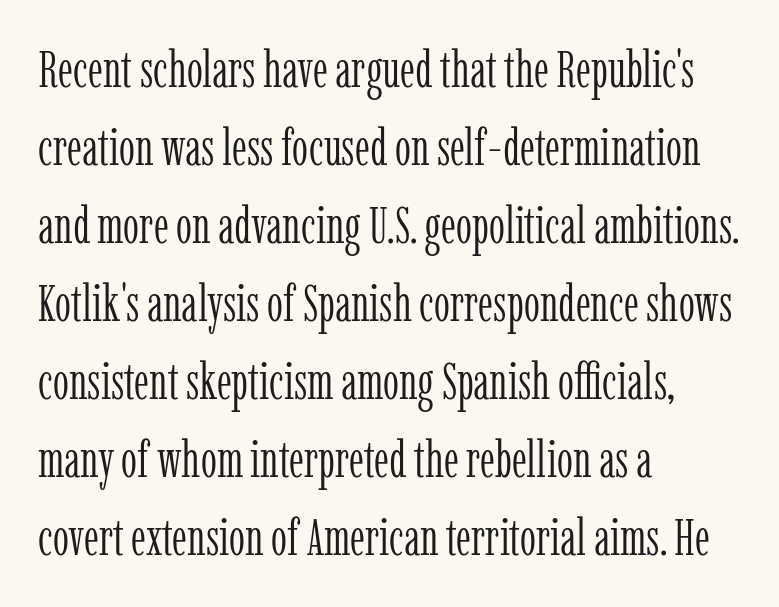
The designer left line spacing at the default. No heavy texture on the line: the type isn't bold. A bare baseline throughout the passage. This is serif lettering, the kind often seen in printed books. This rendering uses left alignment, leaving the right contour irregular. If you drew a line through each stem, it would be perfectly vertical.
